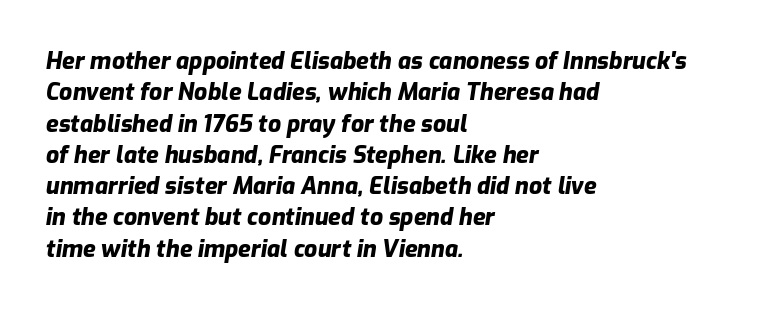
Q: Is the text bold? A: Yes.
Q: Is the text italic (slanted)? A: Yes, it leans right by about 9 degrees.
Q: Is the text underlined? A: No.
Q: How is the paragraph aligned? A: Left-aligned.
Q: Is the spacing between letters normal or unusually wide? A: Normal.
Q: Is the spacing between lines tight, normal or loose? A: Normal.
